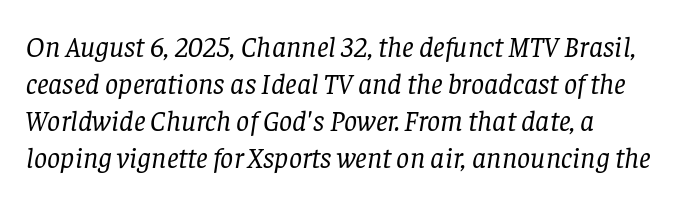
The image shows 29 px regular-weight serif type, italic (leaning right); set normal line spacing (1.28x), normal letter spacing, not underlined; low stroke contrast and a large x-height.
